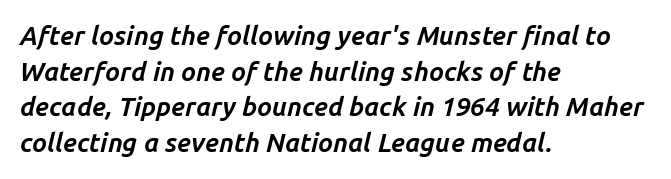
{"italic": "yes", "lean": "right", "slant_degrees": 14, "bold": "yes", "underline": "no", "align": "left", "line_spacing": "normal", "line_spacing_ratio": 1.37, "letter_spacing": "normal", "letter_spacing_em": 0.0, "glyph_px": 26}
